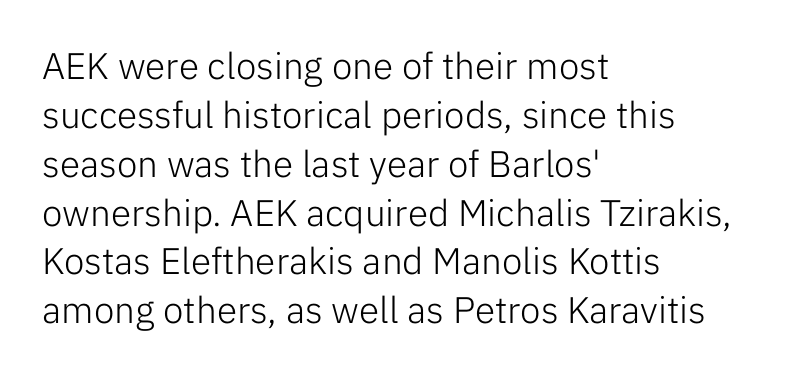
The image shows 37 px light sans-serif type, upright; set left-aligned, normal line spacing (1.32x), normal letter spacing, not underlined; low stroke contrast and a medium x-height.
